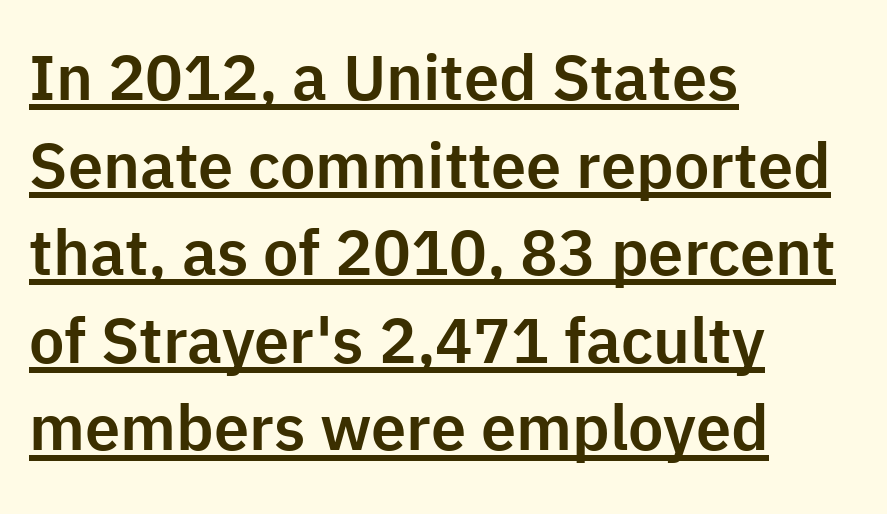
{"serif": "no", "italic": "no", "width": "normal", "stroke_contrast": "low", "x_height": "medium", "monospaced": "no", "underline": "yes", "align": "left", "line_spacing": "normal", "line_spacing_ratio": 1.39, "letter_spacing": "normal", "letter_spacing_em": 0.0, "glyph_px": 63}
